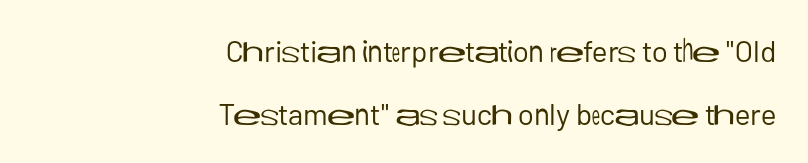
{"serif": "no", "italic": "no", "bold": "no", "weight": "regular", "width": "normal", "stroke_contrast": "low", "x_height": "medium", "monospaced": "no", "underline": "no", "align": "right", "line_spacing": "loose", "line_spacing_ratio": 2.1, "letter_spacing": "normal", "letter_spacing_em": 0.0, "glyph_px": 30}
